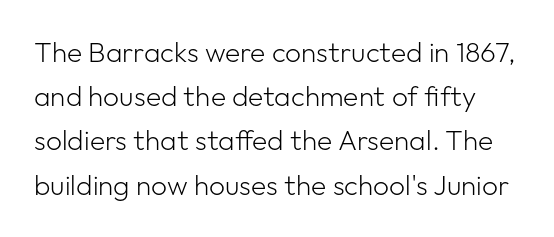
The image shows 28 px light sans-serif type, upright; set normal line spacing (1.58x), normal letter spacing, not underlined; low stroke contrast and a medium x-height.
